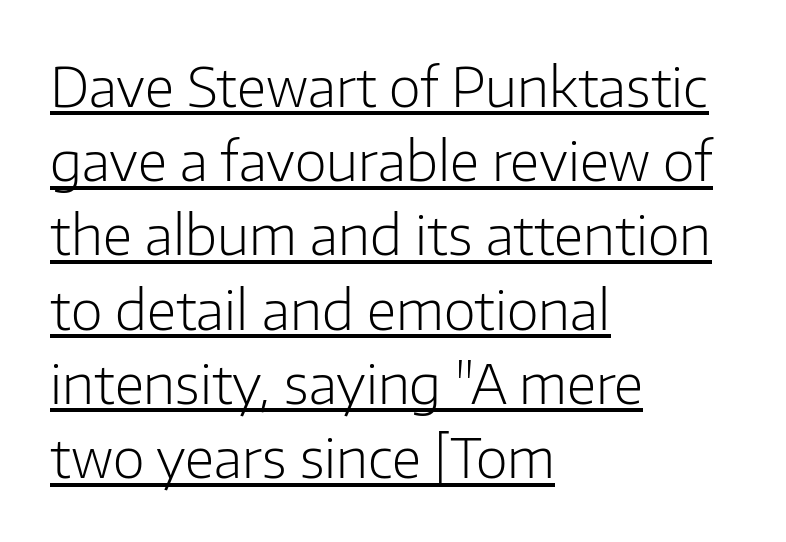
Visually the block forms a straight wall on the left and a jagged coastline on the right. Leading matches the norm, producing a regular column. Somebody hit Ctrl+U on this one — the words are underlined. Posture: upright roman.
